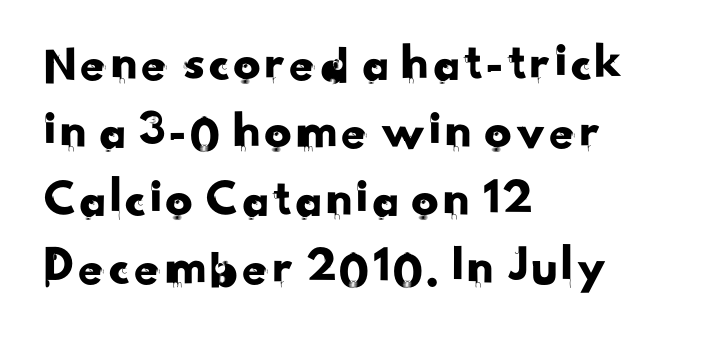
Q: Is the typeface a serif or a sans-serif typeface? A: Sans-serif.
Q: Is the text underlined? A: No.
Q: How is the paragraph aligned? A: Left-aligned.
Q: Is the spacing between letters normal or unusually wide? A: Normal.
Q: Is the spacing between lines tight, normal or loose? A: Normal.
Q: Width (condensed, normal, or wide)? A: Normal.
Q: Stroke contrast? A: Low.
Q: x-height? A: Small.
Q: Monospaced? A: No.
